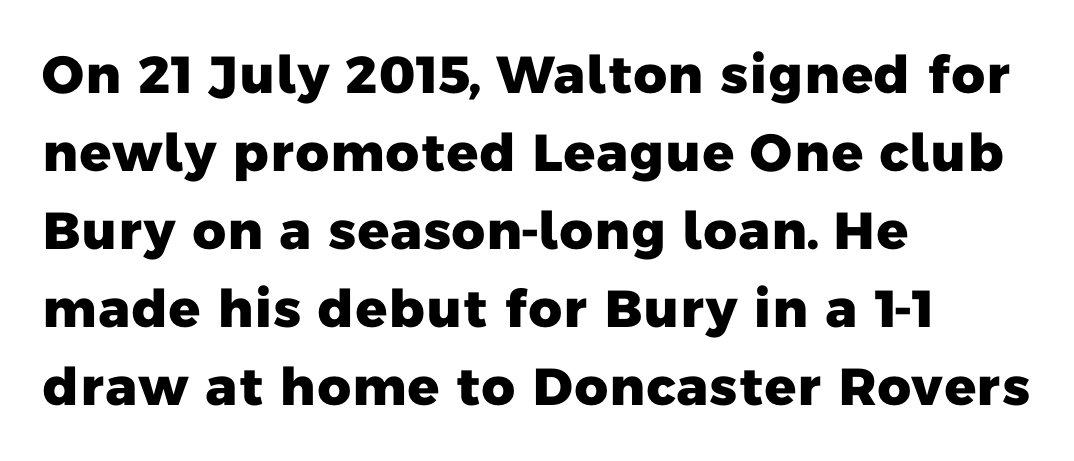
{"serif": "no", "bold": "yes", "weight": "heavy", "width": "normal", "stroke_contrast": "low", "x_height": "medium", "monospaced": "no", "underline": "no", "align": "left", "line_spacing": "normal", "line_spacing_ratio": 1.5, "letter_spacing": "normal", "letter_spacing_em": 0.0, "glyph_px": 52}
